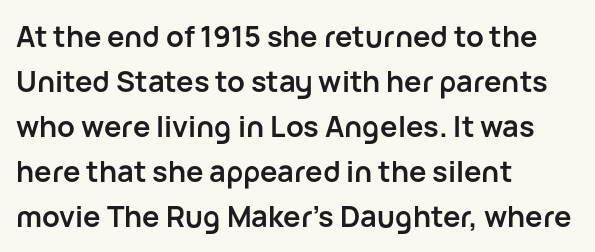
Q: Is the text bold? A: Yes.
Q: Is the text italic (slanted)? A: No, it is upright.
Q: Is the typeface a serif or a sans-serif typeface? A: Sans-serif.
Q: Is the text underlined? A: No.
Q: How is the paragraph aligned? A: Left-aligned.
Q: Is the spacing between letters normal or unusually wide? A: Normal.
Q: Is the spacing between lines tight, normal or loose? A: Normal.
Q: Width (condensed, normal, or wide)? A: Normal.
Q: Stroke contrast? A: Low.
Q: x-height? A: Medium.
Q: Monospaced? A: No.
